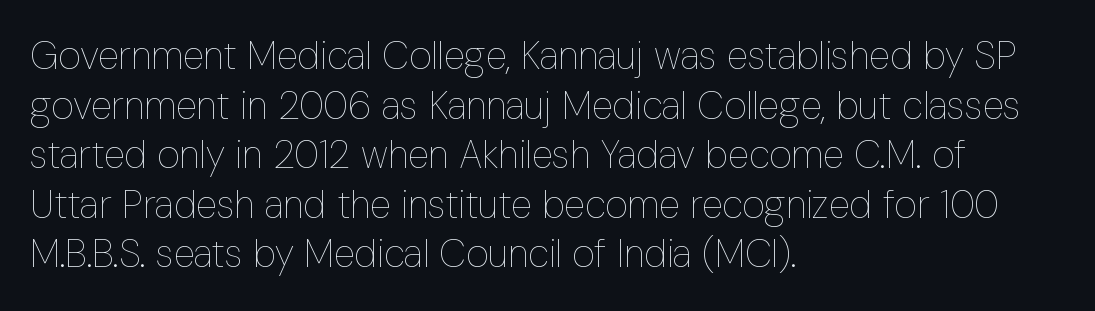
The face used here is rendered with its standard letterfit. Horizontal bands of white between lines are of average thickness. This reads as an unemphasized weight, regular at the heaviest. Does the copy run flush right? No — it runs flush left. The rendering uses natural spacing where letterforms have individual widths.
